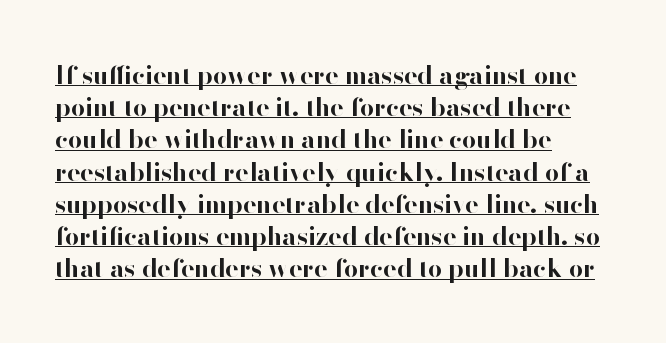
The image shows 25 px bold type, upright; set left-aligned, normal line spacing (1.29x), normal letter spacing, underlined.
